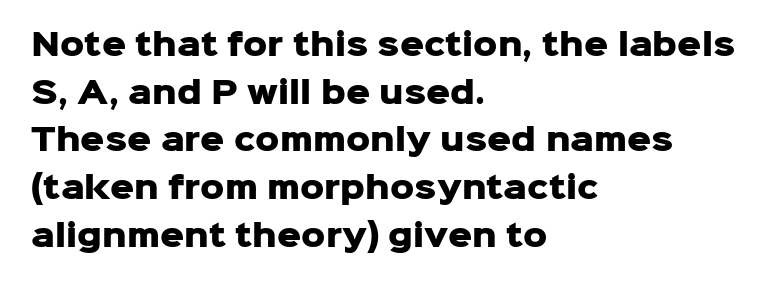
{"serif": "no", "italic": "no", "bold": "yes", "weight": "heavy", "width": "normal", "stroke_contrast": "low", "x_height": "medium", "monospaced": "no", "underline": "no", "align": "left", "line_spacing": "normal", "line_spacing_ratio": 1.59, "letter_spacing": "normal", "letter_spacing_em": 0.0, "glyph_px": 30}
